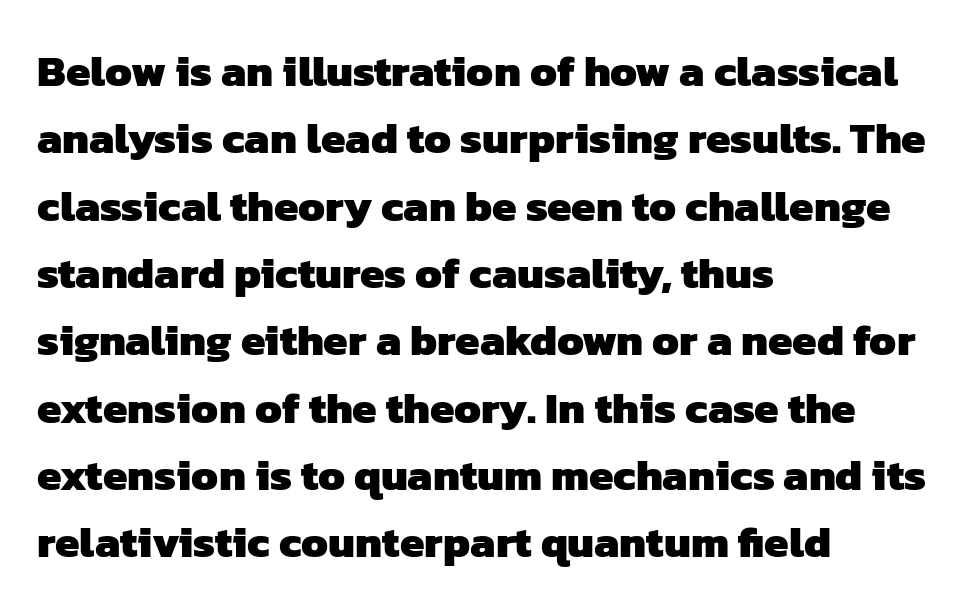
The image shows 44 px heavy sans-serif type; set left-aligned, normal line spacing (1.53x), normal letter spacing, not underlined; low stroke contrast and a medium x-height.
